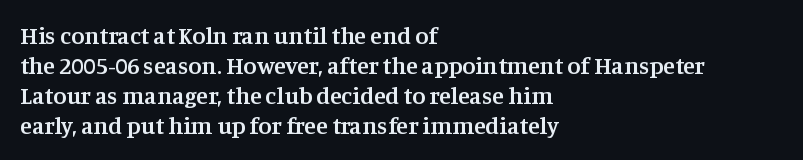
Q: Is the text bold? A: Semi-bold.
Q: Is the text italic (slanted)? A: No, it is upright.
Q: Is the text underlined? A: No.
Q: How is the paragraph aligned? A: Left-aligned.
Q: Is the spacing between letters normal or unusually wide? A: Normal.
Q: Is the spacing between lines tight, normal or loose? A: Normal.
